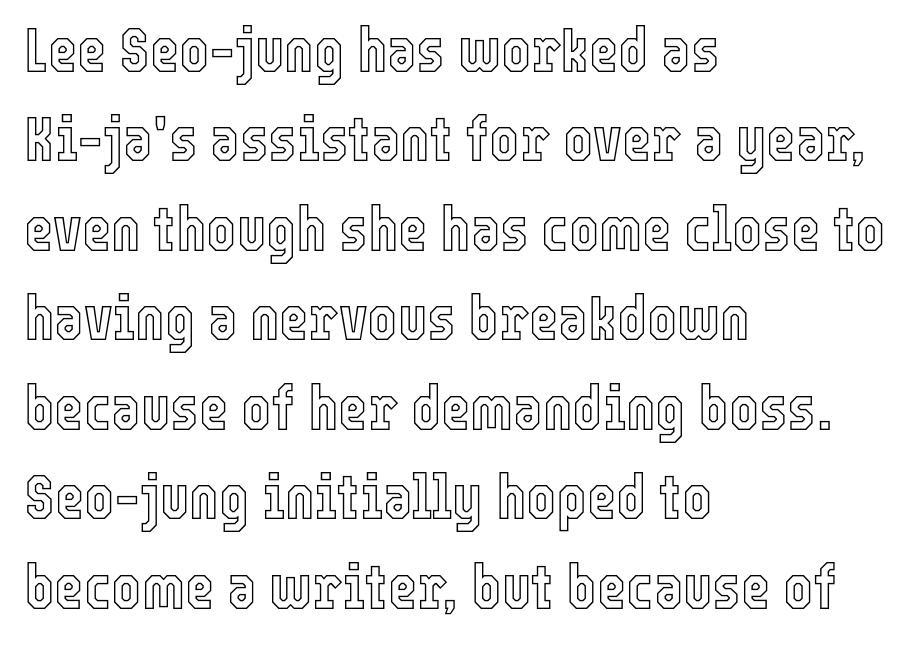
Q: Is the text italic (slanted)? A: No, it is upright.
Q: Is the text underlined? A: No.
Q: How is the paragraph aligned? A: Left-aligned.
Q: Is the spacing between letters normal or unusually wide? A: Normal.
Q: Is the spacing between lines tight, normal or loose? A: Normal.
Q: Width (condensed, normal, or wide)? A: Condensed.
Q: x-height? A: Medium.
Q: Monospaced? A: No.
